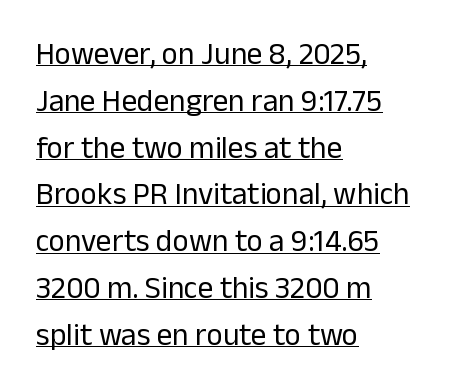
Q: Is the text bold? A: No.
Q: Is the text italic (slanted)? A: No, it is upright.
Q: Is the typeface a serif or a sans-serif typeface? A: Sans-serif.
Q: Is the text underlined? A: Yes.
Q: How is the paragraph aligned? A: Left-aligned.
Q: Is the spacing between letters normal or unusually wide? A: Normal.
Q: Is the spacing between lines tight, normal or loose? A: Normal.
Q: Width (condensed, normal, or wide)? A: Normal.
Q: Stroke contrast? A: Low.
Q: x-height? A: Medium.
Q: Monospaced? A: No.
